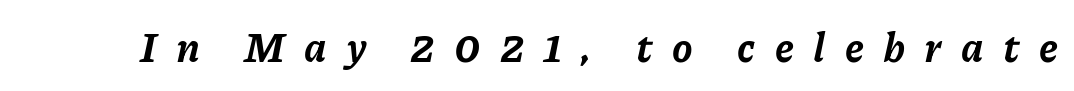
{"italic": "yes", "lean": "right", "slant_degrees": 11, "bold": "yes", "weight": "bold", "width": "normal", "stroke_contrast": "low", "x_height": "medium", "monospaced": "no", "underline": "no", "letter_spacing": "wide", "letter_spacing_em": 0.47, "glyph_px": 41}
